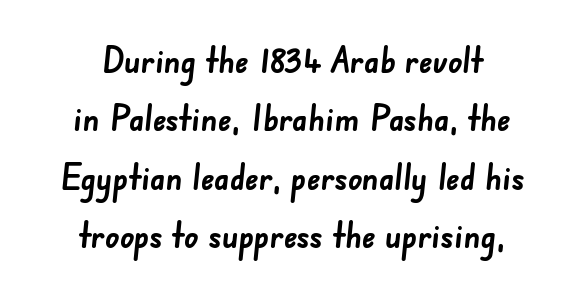
Q: Is the text bold? A: Yes.
Q: Is the typeface a serif or a sans-serif typeface? A: Sans-serif.
Q: Is the text underlined? A: No.
Q: How is the paragraph aligned? A: Centered.
Q: Is the spacing between letters normal or unusually wide? A: Normal.
Q: Is the spacing between lines tight, normal or loose? A: Normal.
Q: Width (condensed, normal, or wide)? A: Normal.
Q: Stroke contrast? A: Low.
Q: x-height? A: Small.
Q: Monospaced? A: No.
